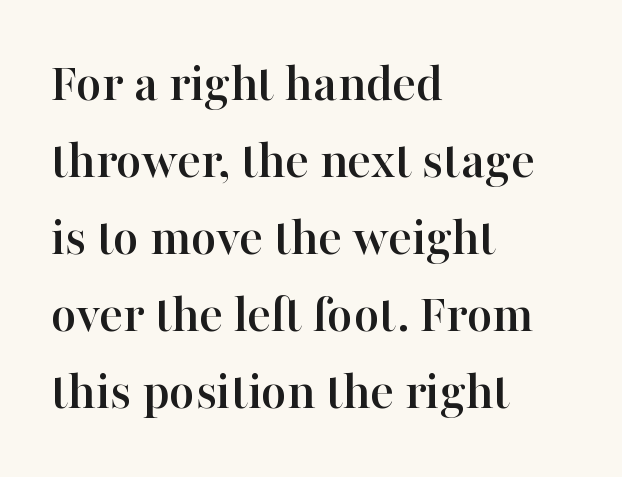
Q: Is the text italic (slanted)? A: No, it is upright.
Q: Is the typeface a serif or a sans-serif typeface? A: Serif.
Q: Is the text underlined? A: No.
Q: How is the paragraph aligned? A: Left-aligned.
Q: Is the spacing between letters normal or unusually wide? A: Normal.
Q: Is the spacing between lines tight, normal or loose? A: Normal.
Q: Width (condensed, normal, or wide)? A: Normal.
Q: Stroke contrast? A: High.
Q: x-height? A: Medium.
Q: Monospaced? A: No.
